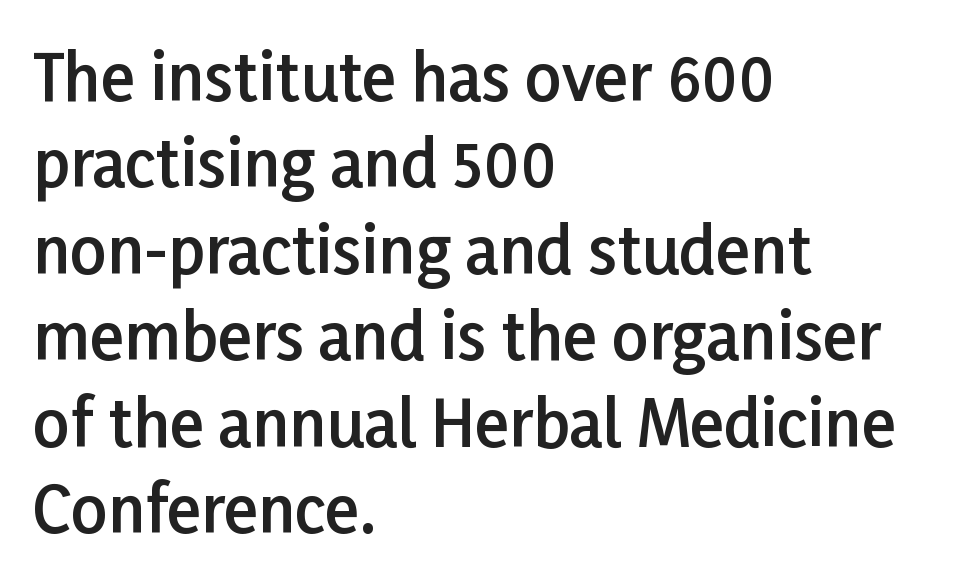
Q: Is the text bold? A: Semi-bold.
Q: Is the text italic (slanted)? A: No, it is upright.
Q: Is the typeface a serif or a sans-serif typeface? A: Sans-serif.
Q: Is the text underlined? A: No.
Q: How is the paragraph aligned? A: Left-aligned.
Q: Is the spacing between letters normal or unusually wide? A: Normal.
Q: Is the spacing between lines tight, normal or loose? A: Normal.
Q: Width (condensed, normal, or wide)? A: Normal.
Q: Stroke contrast? A: Low.
Q: x-height? A: Medium.
Q: Monospaced? A: No.
